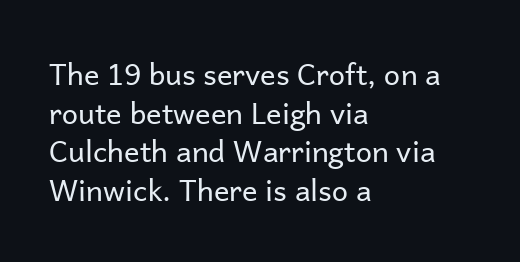
The image shows 29 px regular-weight sans-serif type, upright; set left-aligned, normal line spacing (1.33x), normal letter spacing, not underlined; low stroke contrast and a medium x-height.
